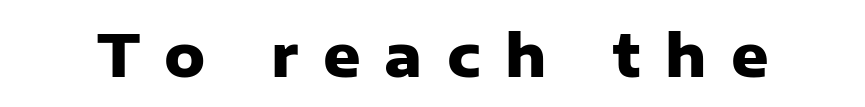
Q: Is the text bold? A: Yes.
Q: Is the text italic (slanted)? A: No, it is upright.
Q: Is the typeface a serif or a sans-serif typeface? A: Sans-serif.
Q: Is the text underlined? A: No.
Q: Is the spacing between letters normal or unusually wide? A: Unusually wide.
Q: Width (condensed, normal, or wide)? A: Normal.
Q: Stroke contrast? A: Low.
Q: x-height? A: Medium.
Q: Monospaced? A: No.
